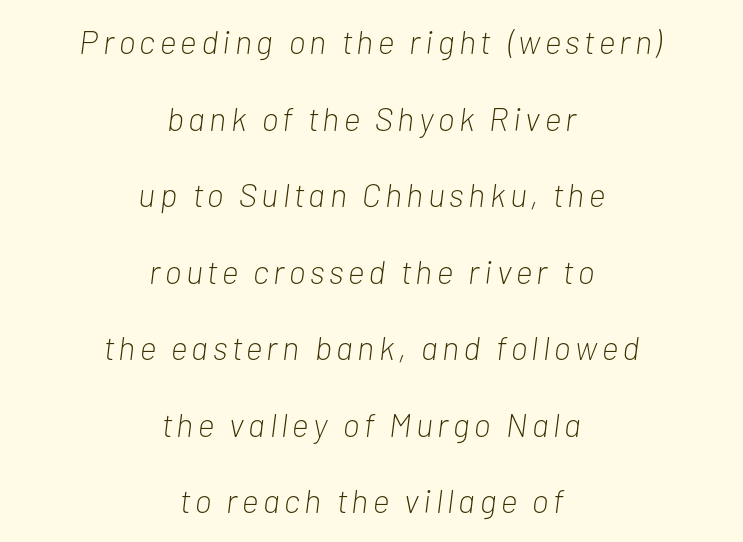
The image shows 33 px light, condensed type, italic (leaning right); set centered, loose line spacing (2.32x), not underlined; low stroke contrast and a medium x-height.
